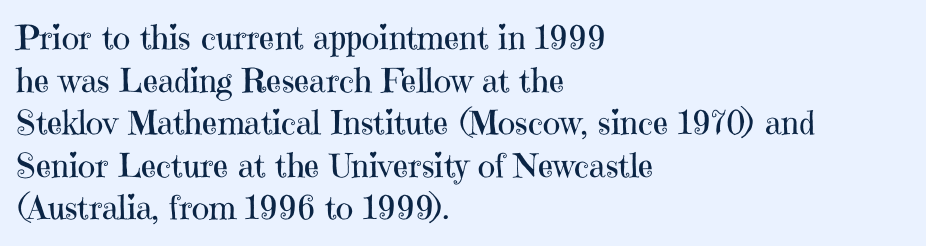
The image shows 33 px regular-weight serif type, upright; set left-aligned, normal line spacing (1.29x), normal letter spacing, not underlined; high stroke contrast and a medium x-height.
